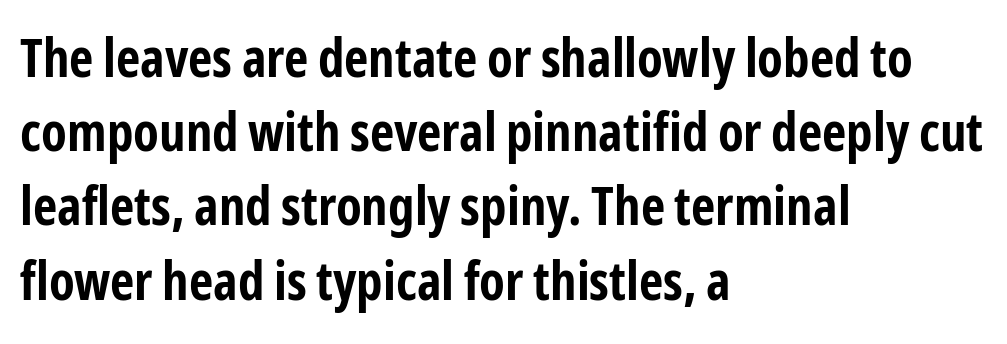
The image shows 53 px bold, condensed sans-serif type, upright; set left-aligned, normal line spacing (1.4x), normal letter spacing, not underlined; low stroke contrast and a medium x-height.
